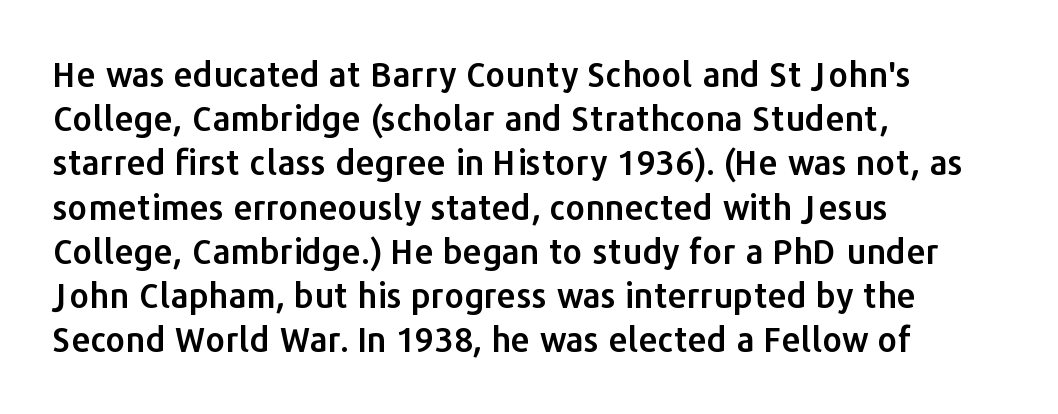
The passage shown is typeset with a sans-serif family. The rendering anchors every line to the left-hand side. Just letters on the line, the space beneath them empty. If you measured baseline to baseline, you'd find a middling distance. Is this a fixed-width face? No — the glyphs have proportional, varying widths. Every character sits straight up, as roman type does.
